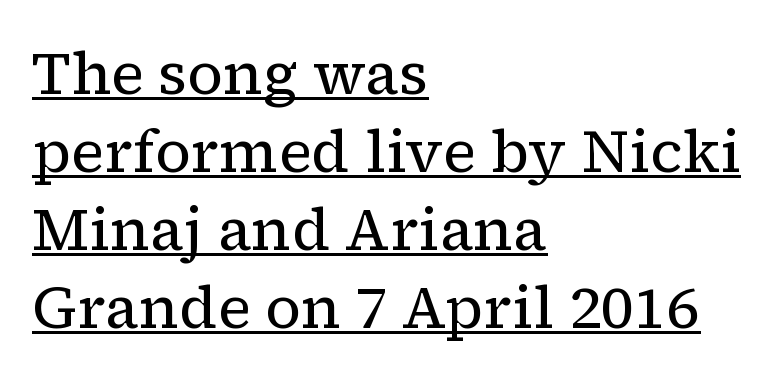
This is underlined copy, the kind a proofreader might mark for attention. On a weight scale, this lands at 450 or below. The paragraph shown leans on its left margin. A typesetter would mark this as roman, not italic. A serif font was chosen for this passage.
